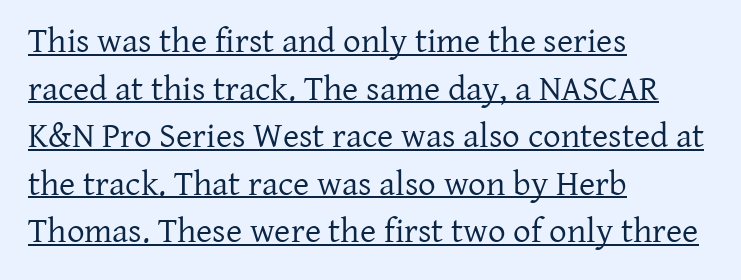
The image shows 35 px regular-weight serif type, upright; set left-aligned, normal line spacing (1.36x), normal letter spacing, underlined; low stroke contrast and a medium x-height.
